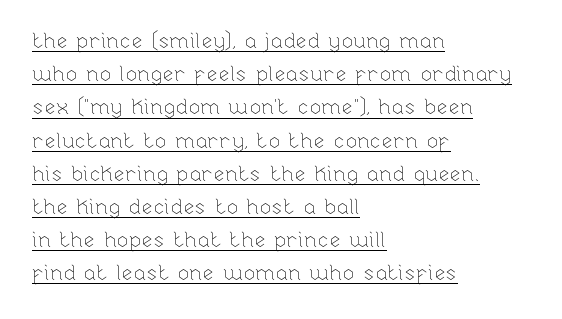
Think standard paragraph weight, or any step lighter than that. The typography opts for an upright posture over an oblique one. The rag falls on the right side of this text block. The face used here appears with an underline applied. Leading: standard. Here the glyphs are tracked normally, forming tight word shapes.
